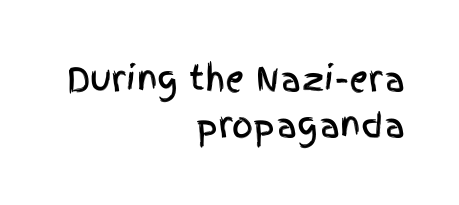
The image shows 33 px condensed sans-serif type, upright; set right-aligned, normal line spacing (1.4x), normal letter spacing, not underlined; a large x-height.
